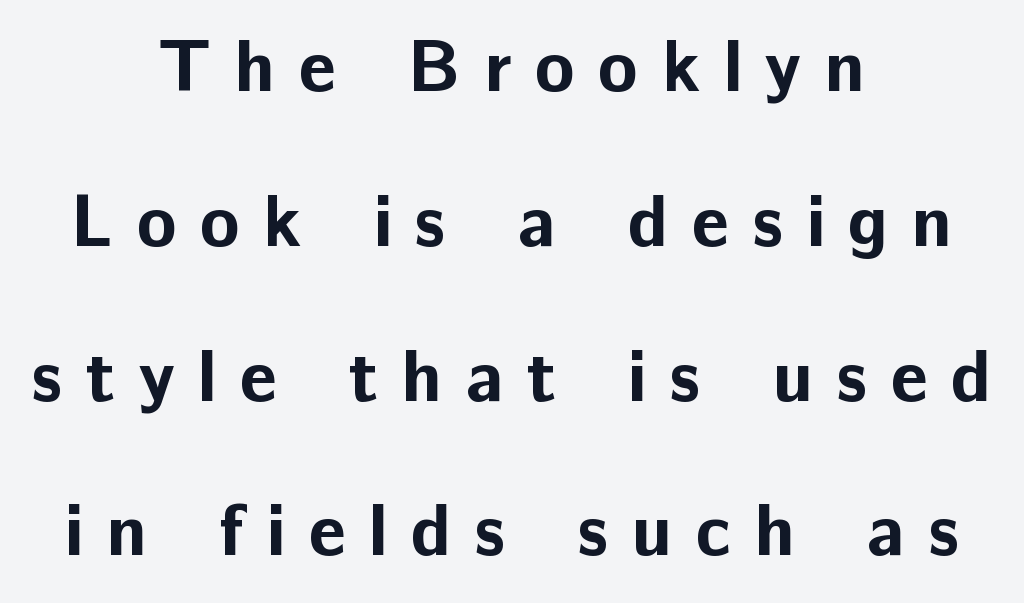
The gaps between neighbouring characters are conspicuously large. This is roman type, the default non-slanted kind. Strong, thick strokes mark this as bold type. Loosely led — the rows are spread out. The designer went with a sans here, leaving each stem footless.
